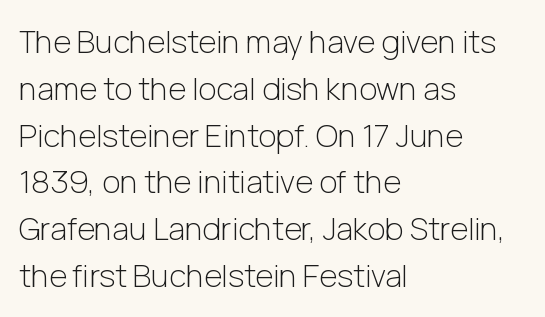
{"serif": "no", "italic": "no", "bold": "no", "weight": "light", "width": "normal", "stroke_contrast": "low", "x_height": "medium", "monospaced": "no", "underline": "no", "align": "left", "line_spacing": "normal", "line_spacing_ratio": 1.51, "letter_spacing": "normal", "letter_spacing_em": 0.0, "glyph_px": 31}
